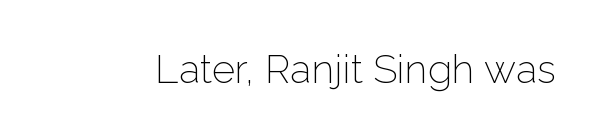
Do the characters align in a grid? No, the font is proportional. The letterforms sit shoulder to shoulder at normal distance. The typeface chosen for these lines omits serifs. Check the space under the baseline: it is left empty. Vertical stems look standard width or narrower in stroke. Designer's note — italics off, roman on.
